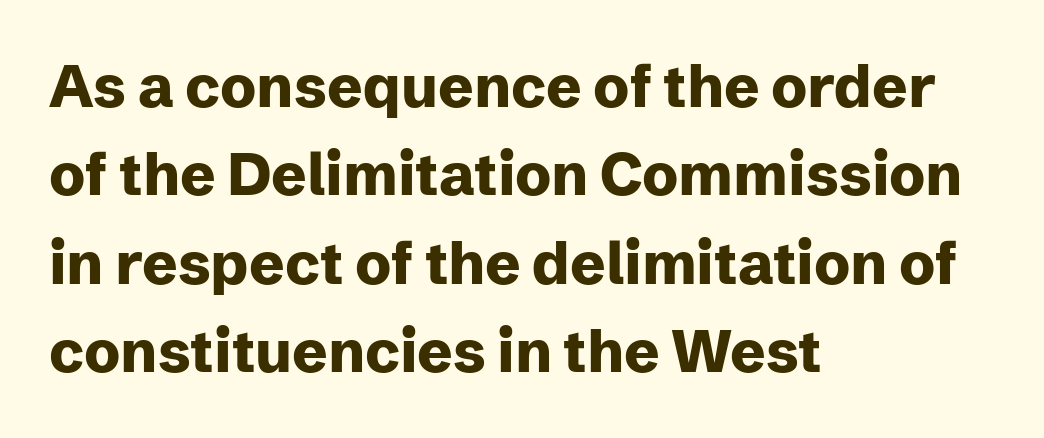
Think of a printed novel: that variable character pitch is what you see here. Notice how descenders clear the ascenders below comfortably — that's standard leading. Honestly, there is no underline to notice here at all. Every stem runs plumb, perpendicular to the baseline.
